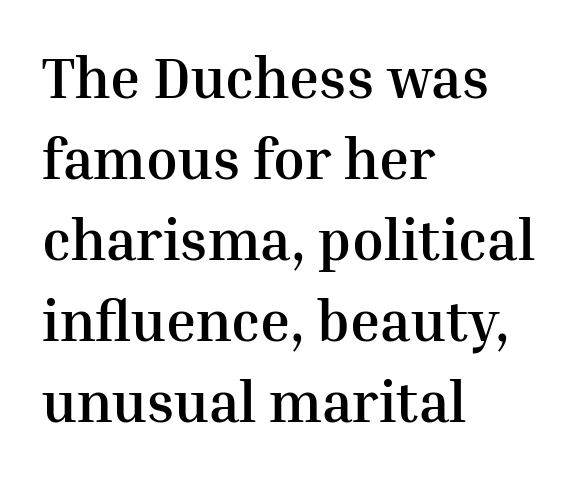
{"serif": "yes", "italic": "no", "bold": "yes", "weight": "semibold", "width": "normal", "stroke_contrast": "medium", "x_height": "medium", "monospaced": "no", "underline": "no", "align": "left", "line_spacing": "normal", "line_spacing_ratio": 1.42, "letter_spacing": "normal", "letter_spacing_em": 0.0, "glyph_px": 57}
